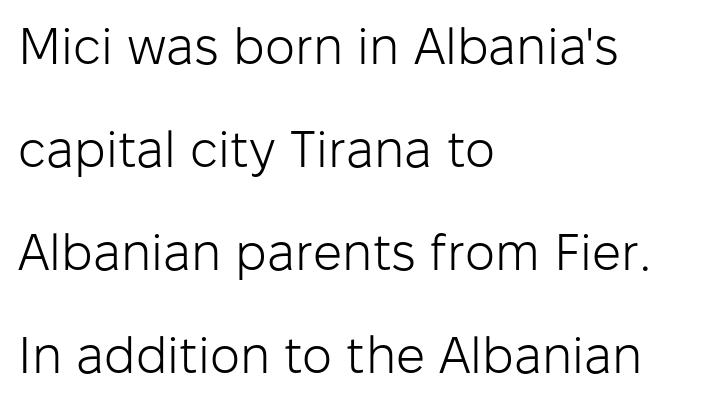
Q: Is the text bold? A: No.
Q: Is the text italic (slanted)? A: No, it is upright.
Q: Is the typeface a serif or a sans-serif typeface? A: Sans-serif.
Q: Is the text underlined? A: No.
Q: How is the paragraph aligned? A: Left-aligned.
Q: Is the spacing between letters normal or unusually wide? A: Normal.
Q: Is the spacing between lines tight, normal or loose? A: Loose.
Q: Width (condensed, normal, or wide)? A: Normal.
Q: Stroke contrast? A: Low.
Q: x-height? A: Medium.
Q: Monospaced? A: No.
